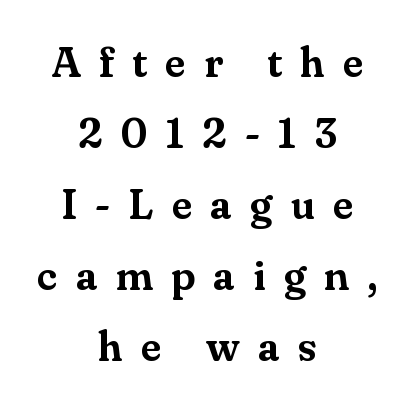
The image shows 42 px serif type, upright; set centered, normal line spacing (1.69x), unusually wide letter spacing (+0.43 em), not underlined; medium stroke contrast and a small x-height.
